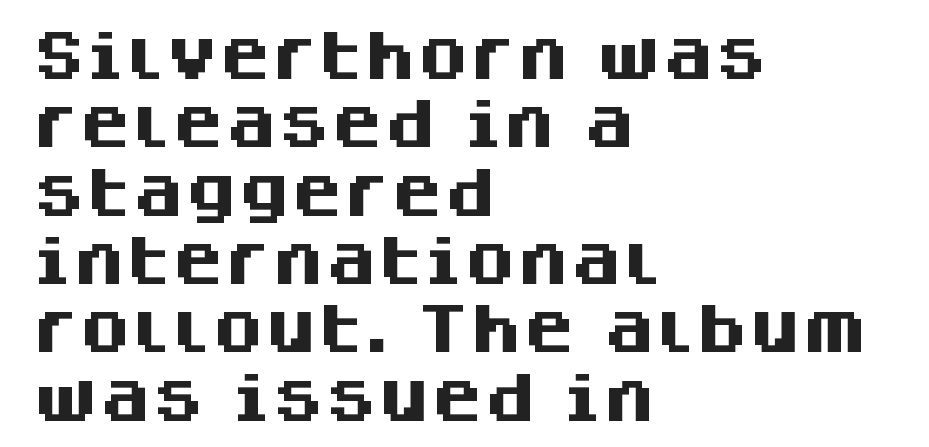
Q: Is the text bold? A: Yes.
Q: Is the text italic (slanted)? A: No, it is upright.
Q: Is the typeface a serif or a sans-serif typeface? A: Sans-serif.
Q: Is the text underlined? A: No.
Q: How is the paragraph aligned? A: Left-aligned.
Q: Is the spacing between letters normal or unusually wide? A: Normal.
Q: Is the spacing between lines tight, normal or loose? A: Normal.
Q: Width (condensed, normal, or wide)? A: Normal.
Q: Stroke contrast? A: Medium.
Q: x-height? A: Large.
Q: Monospaced? A: No.
